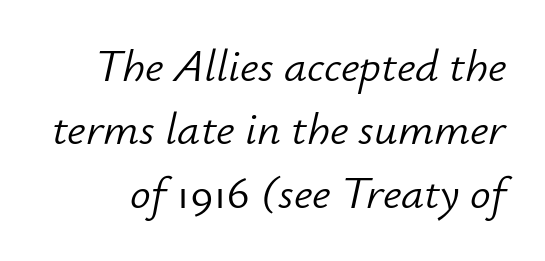
One glance says typical: line gaps are just what's usual. You could not count columns in this text — the font is proportionally spaced. Lines of text with bare space underneath. In terms of posture, this sample is oblique. Stems and bowls with no extra thickness — not bold.
